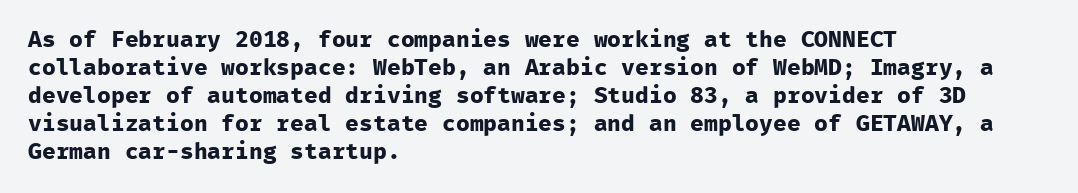
Look at the stroke-to-counter ratio: heavy, a bold. Ordinary non-slanted type is in use. The baseline area is clear. The setting favours the left margin, as ordinary paragraphs usually do. Look at the tracking — it's just the regular setting, nothing added.
